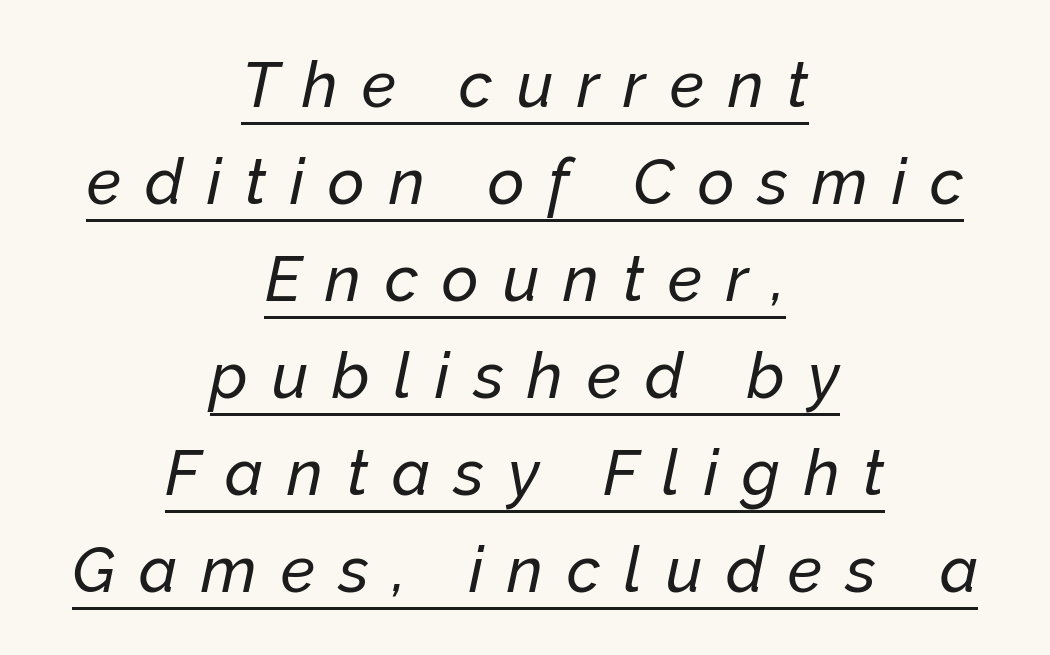
{"italic": "yes", "lean": "right", "slant_degrees": 12, "width": "normal", "stroke_contrast": "low", "x_height": "medium", "monospaced": "no", "underline": "yes", "align": "center", "line_spacing": "normal", "line_spacing_ratio": 1.54, "letter_spacing": "wide", "letter_spacing_em": 0.38, "glyph_px": 63}
